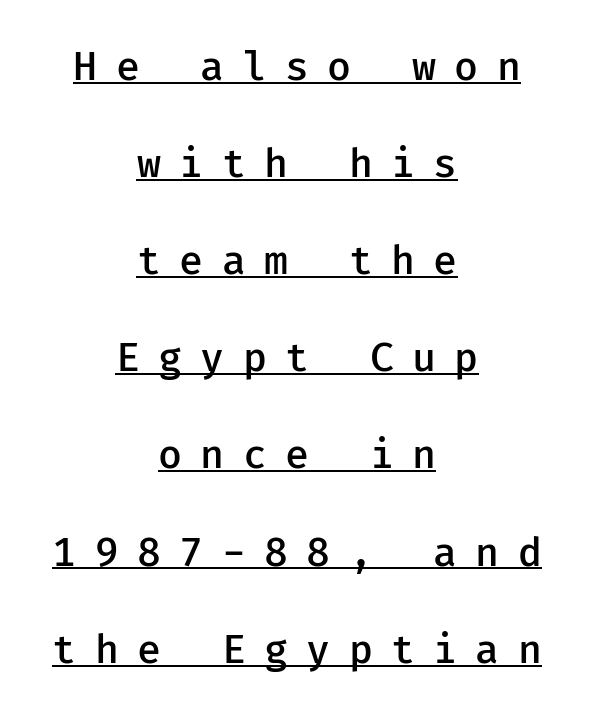
{"serif": "no", "italic": "no", "bold": "semi", "weight": "semibold", "width": "normal", "stroke_contrast": "low", "x_height": "medium", "monospaced": "yes", "underline": "yes", "align": "center", "line_spacing": "loose", "line_spacing_ratio": 2.49, "letter_spacing": "wide", "letter_spacing_em": 0.47, "glyph_px": 39}
